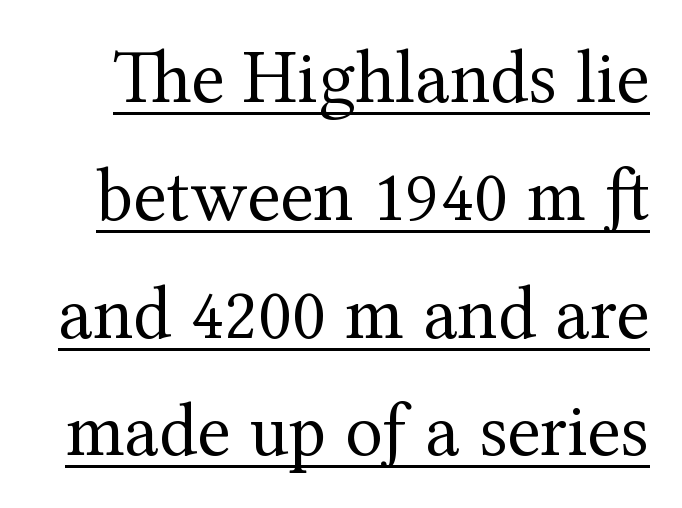
{"serif": "yes", "italic": "no", "bold": "no", "weight": "regular", "width": "normal", "stroke_contrast": "medium", "x_height": "medium", "monospaced": "no", "underline": "yes", "line_spacing": "normal", "line_spacing_ratio": 1.53, "letter_spacing": "normal", "letter_spacing_em": 0.0, "glyph_px": 77}
